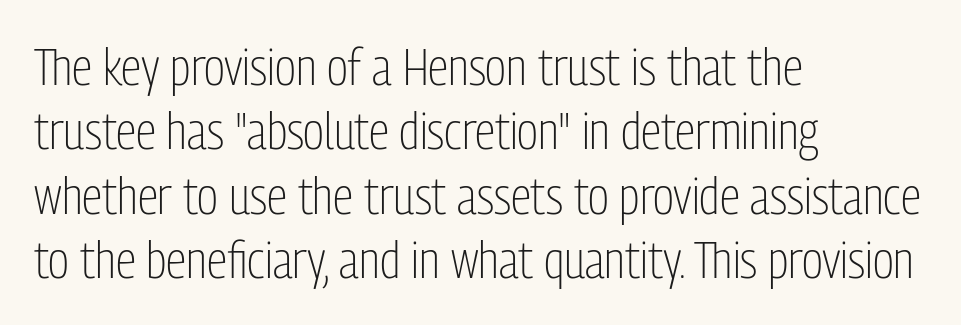
If you drew a ruler down the left edge, every line would touch it. Varying glyph widths throughout — classic text-font behaviour. Each row of text sits above clean, open space. Stem width sits at or under what a default text font uses. Look at the tracking — it's just the regular setting, nothing added. Regarding serifs, this sample does without them.
